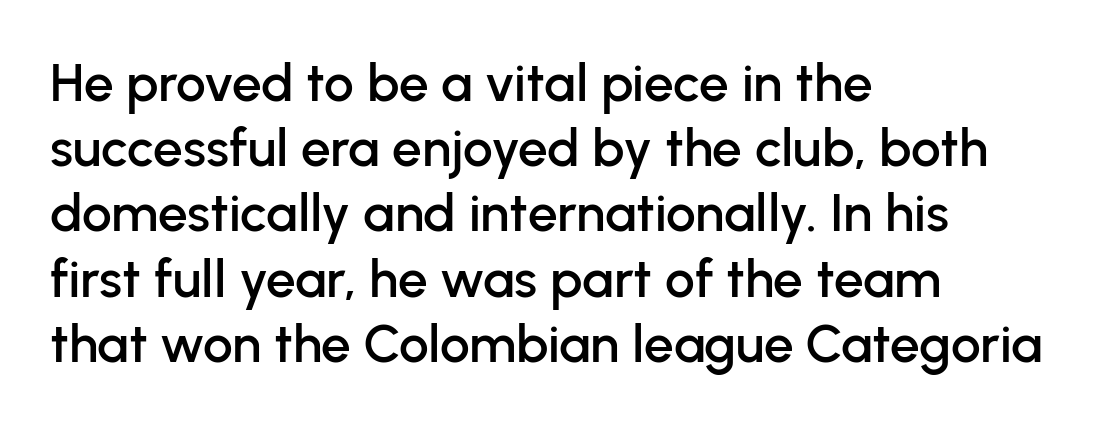
{"serif": "no", "italic": "no", "width": "normal", "stroke_contrast": "low", "x_height": "medium", "monospaced": "no", "underline": "no", "align": "left", "line_spacing_ratio": 1.23, "letter_spacing": "normal", "letter_spacing_em": 0.0, "glyph_px": 53}
